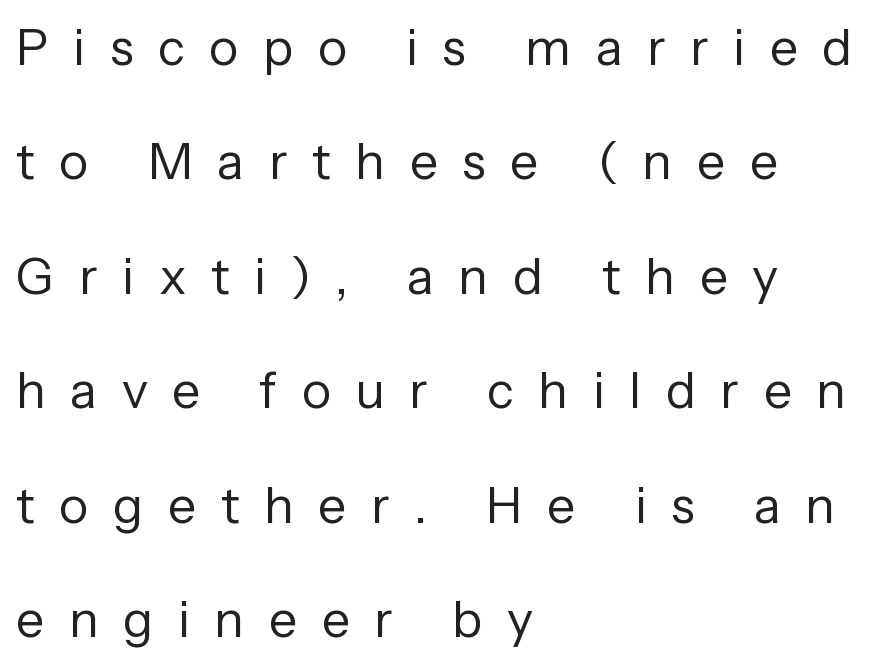
{"serif": "no", "italic": "no", "bold": "no", "weight": "regular", "width": "normal", "stroke_contrast": "low", "x_height": "medium", "monospaced": "no", "underline": "no", "align": "left", "line_spacing": "loose", "line_spacing_ratio": 2.29, "letter_spacing": "wide", "letter_spacing_em": 0.49, "glyph_px": 50}
